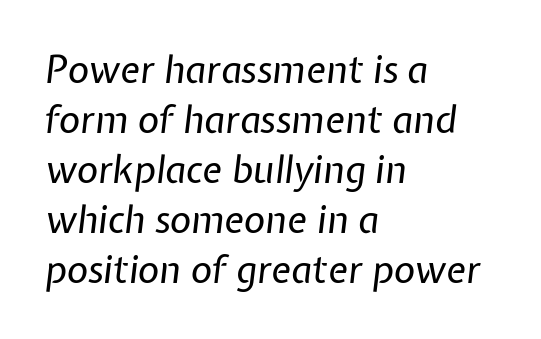
The image shows 37 px regular-weight type, italic (leaning right); set left-aligned, normal line spacing (1.35x), normal letter spacing, not underlined; low stroke contrast and a medium x-height.
